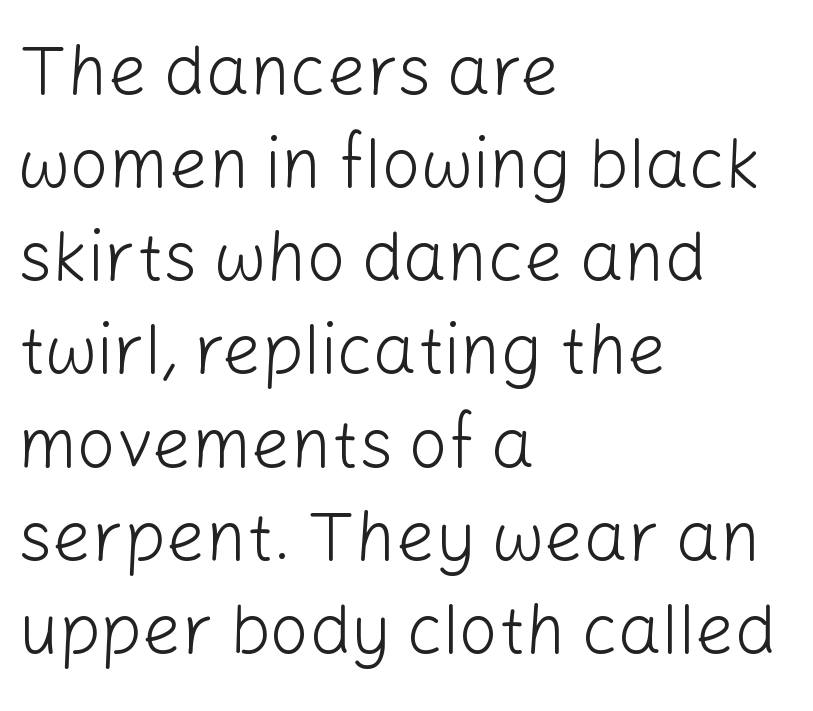
{"serif": "no", "italic": "no", "bold": "no", "weight": "light", "width": "normal", "stroke_contrast": "low", "x_height": "medium", "monospaced": "no", "underline": "no", "align": "left", "line_spacing": "normal", "line_spacing_ratio": 1.35, "letter_spacing": "normal", "letter_spacing_em": 0.0, "glyph_px": 69}
